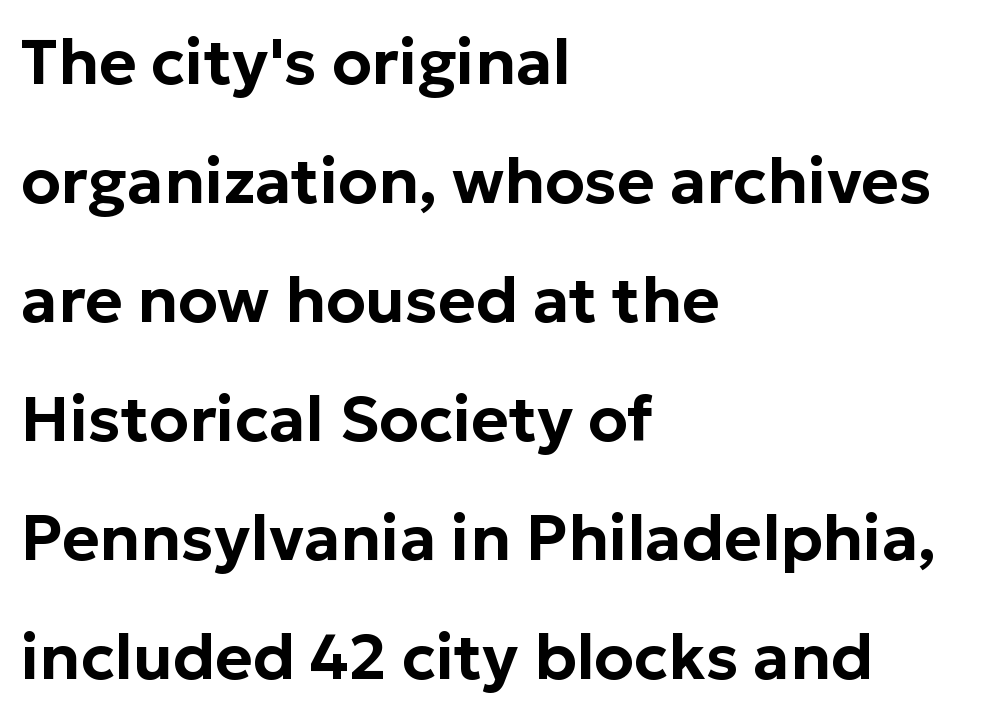
Is this a fixed-width face? No — the glyphs have proportional, varying widths. This sample uses plain, unmodified letter spacing. The glyphs are unaccompanied by any horizontal stroke below them. Type style note: lacks serifs.
